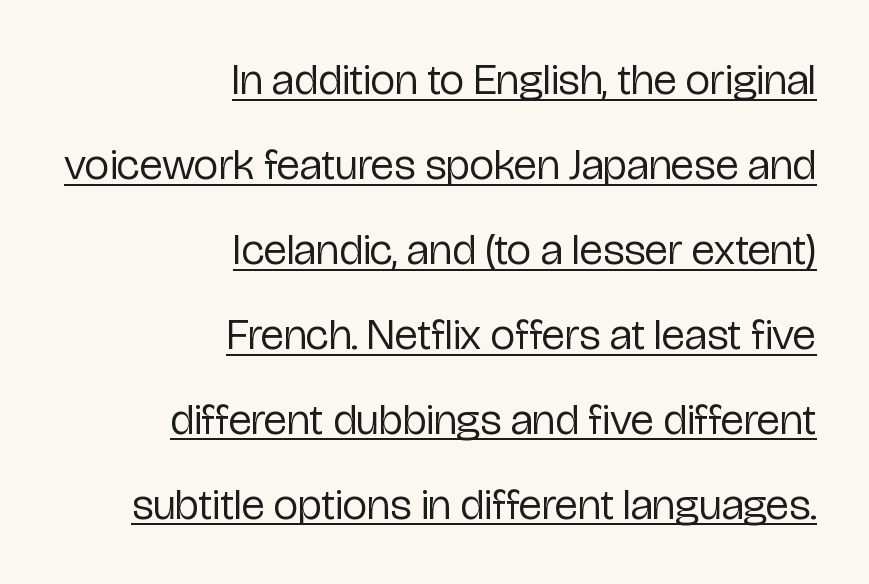
Is this a fixed-width face? No — the glyphs have proportional, varying widths. The typesetter chose a ragged-left arrangement here. Is this a sans? Yes — the strokes have no serifs. This is underlined copy, the kind a proofreader might mark for attention. The horizontal fit of the characters is conventional and even. Posture: upright roman.
